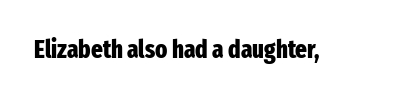
Underlining? Definitely not there. Strong, thick strokes mark this as bold type. This sample uses an upright cut, with every glyph sitting square on the baseline. A typesetter would call this zero additional tracking.
